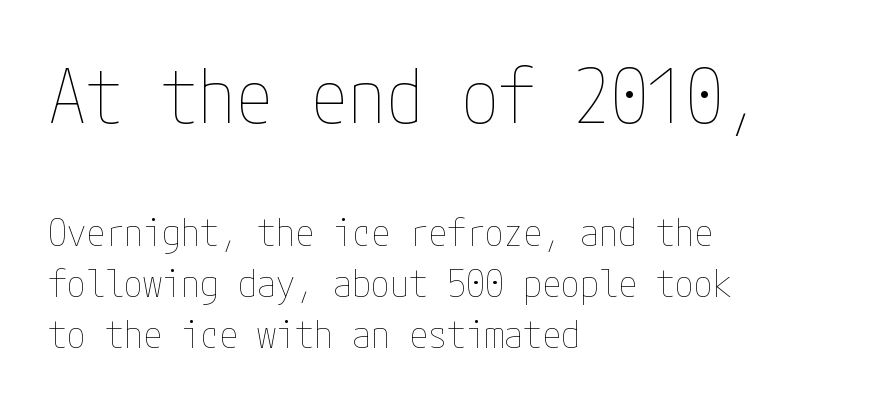
Type size steps down from the first block to the second. Bare-footed words on every line. The strokes carry an ordinary text weight at most. The rendering uses a moderate line-height, typical for paragraphs.
